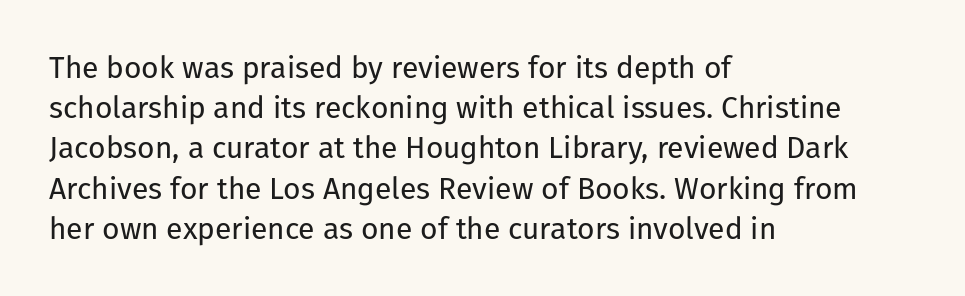
Q: Is the text bold? A: No.
Q: Is the text italic (slanted)? A: No, it is upright.
Q: Is the typeface a serif or a sans-serif typeface? A: Sans-serif.
Q: Is the text underlined? A: No.
Q: How is the paragraph aligned? A: Left-aligned.
Q: Is the spacing between letters normal or unusually wide? A: Normal.
Q: Is the spacing between lines tight, normal or loose? A: Normal.
Q: Width (condensed, normal, or wide)? A: Normal.
Q: Stroke contrast? A: Low.
Q: x-height? A: Medium.
Q: Monospaced? A: No.
